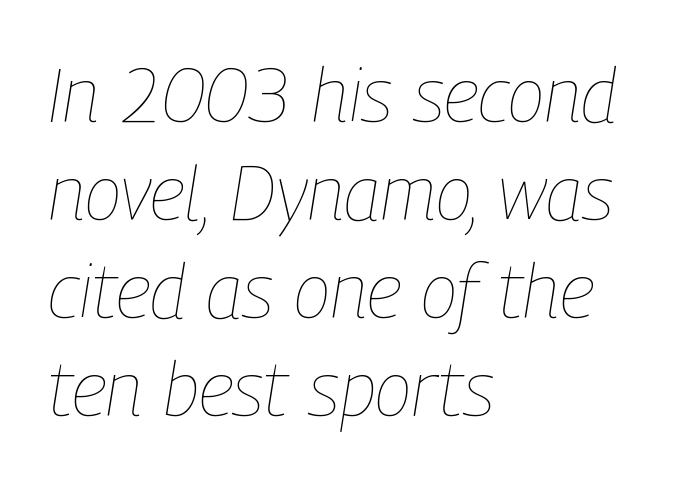
Glance below the letters and you will spot only blank space. Look at the tracking — it's just the regular setting, nothing added. The typesetting does not lean heavy: it is not bold. Does the leading feel generous? No, just average.
